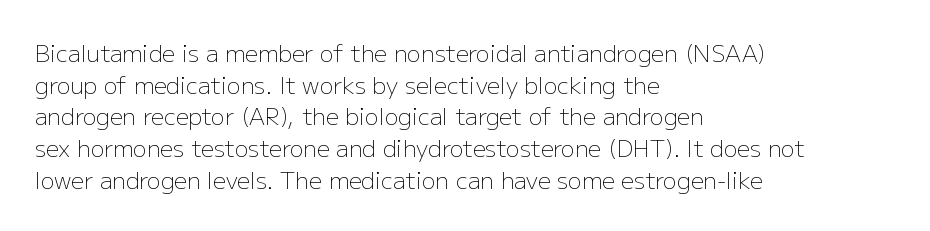
A roman cut, with each character standing at attention. Line spacing here is normal. The text block is weighted toward the left margin, trailing off unevenly rightward. Lines of text with bare space underneath. Nothing unusual about the tracking: characters are spaced as the font intends. A quiet, ordinary-to-light weight characterises the typeface.
